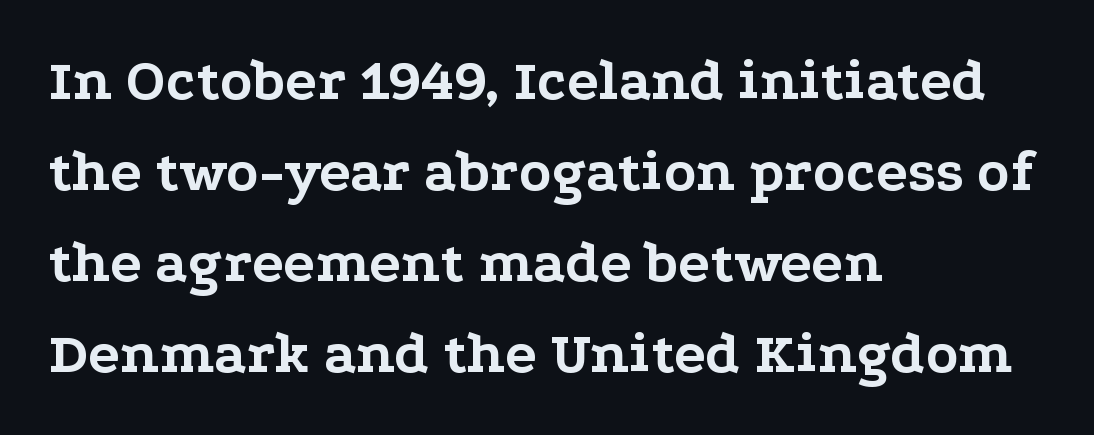
The image shows 59 px bold, wide serif type, upright; set left-aligned, normal line spacing (1.54x), normal letter spacing, not underlined; low stroke contrast and a medium x-height.
